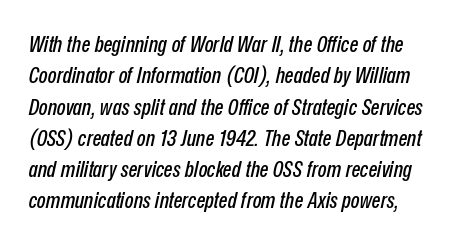
The image shows 23 px text type, italic (leaning right); set normal line spacing (1.36x), normal letter spacing, not underlined.
